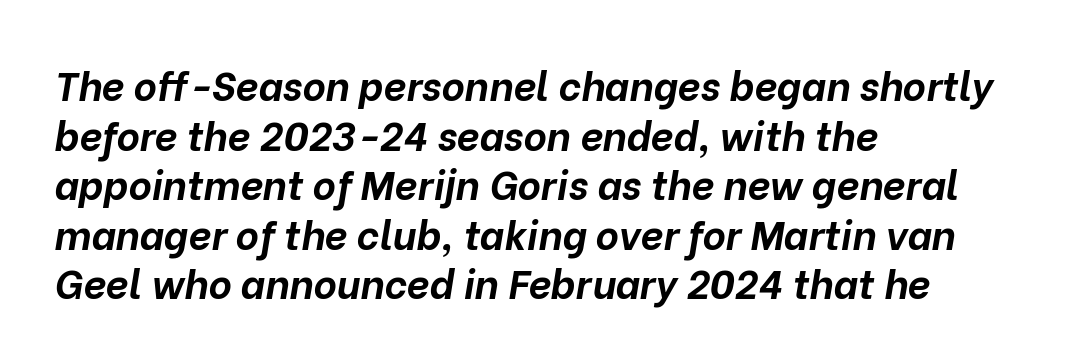
The image shows 40 px bold type, italic (leaning right); set left-aligned, line spacing 1.24x, normal letter spacing, not underlined; low stroke contrast and a medium x-height.
